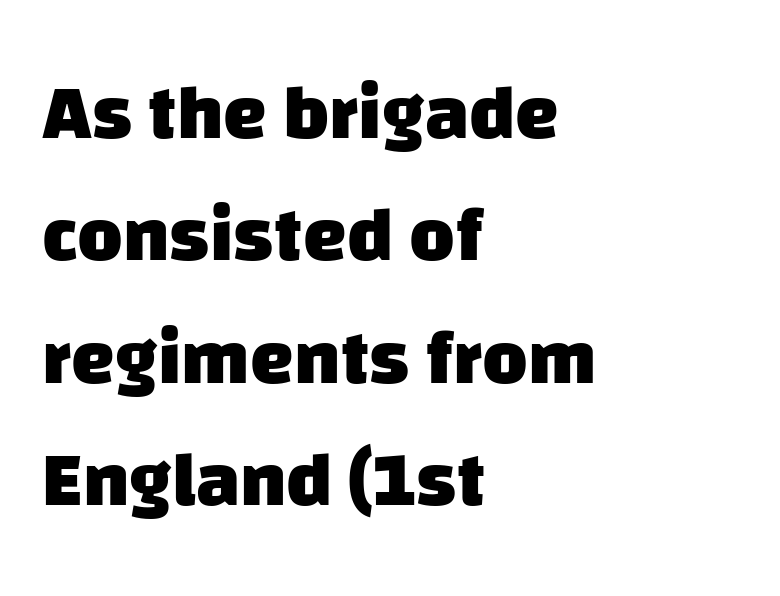
Q: Is the text bold? A: Yes.
Q: Is the typeface a serif or a sans-serif typeface? A: Sans-serif.
Q: Is the text underlined? A: No.
Q: How is the paragraph aligned? A: Left-aligned.
Q: Is the spacing between letters normal or unusually wide? A: Normal.
Q: Is the spacing between lines tight, normal or loose? A: Normal.
Q: Width (condensed, normal, or wide)? A: Normal.
Q: Stroke contrast? A: Low.
Q: x-height? A: Large.
Q: Monospaced? A: No.
